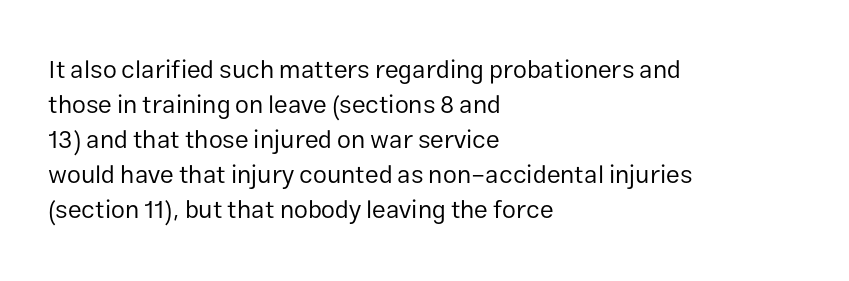
{"italic": "no", "bold": "no", "underline": "no", "align": "left", "line_spacing": "normal", "line_spacing_ratio": 1.4, "letter_spacing": "normal", "letter_spacing_em": 0.0, "glyph_px": 25}
